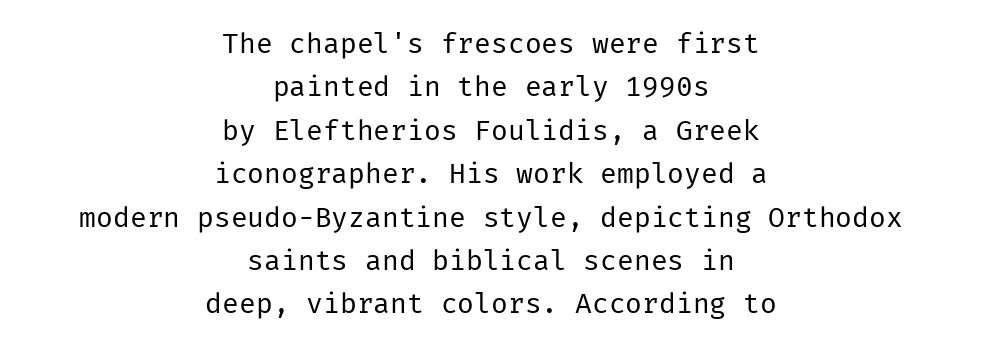
{"serif": "no", "italic": "no", "bold": "no", "weight": "regular", "width": "normal", "stroke_contrast": "low", "x_height": "medium", "underline": "no", "align": "center", "line_spacing": "normal", "line_spacing_ratio": 1.55, "letter_spacing": "normal", "letter_spacing_em": 0.0, "glyph_px": 28}
